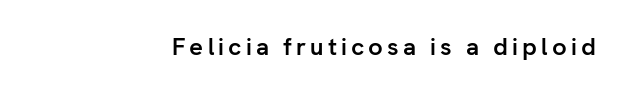
The image shows 24 px bold type, upright; set not underlined.
